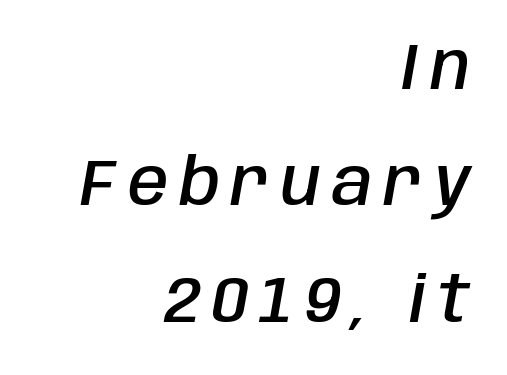
The image shows 65 px semibold, condensed type, italic (leaning right); set right-aligned, line spacing 1.79x, not underlined; low stroke contrast and a large x-height.
